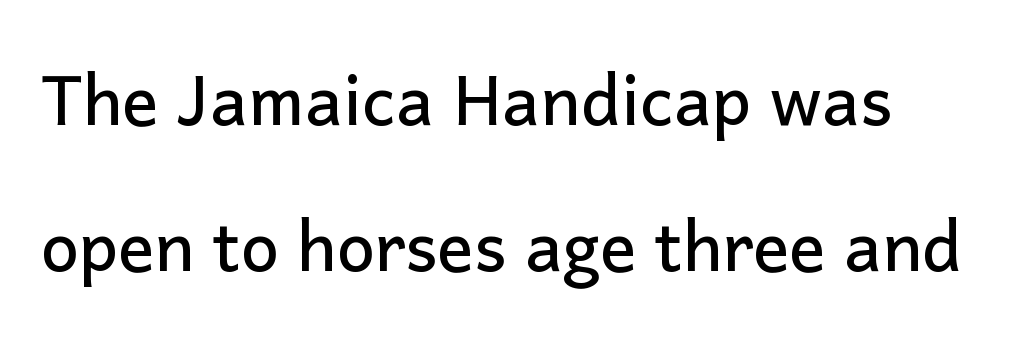
Q: Is the text italic (slanted)? A: No, it is upright.
Q: Is the typeface a serif or a sans-serif typeface? A: Sans-serif.
Q: Is the text underlined? A: No.
Q: How is the paragraph aligned? A: Left-aligned.
Q: Is the spacing between letters normal or unusually wide? A: Normal.
Q: Is the spacing between lines tight, normal or loose? A: Loose.
Q: Width (condensed, normal, or wide)? A: Normal.
Q: Stroke contrast? A: Low.
Q: x-height? A: Medium.
Q: Monospaced? A: No.
